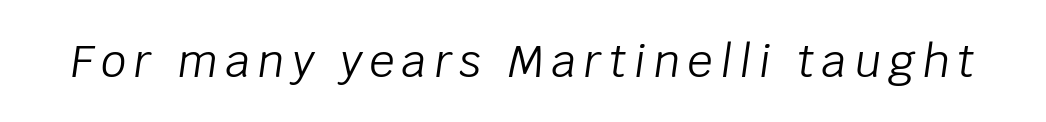
{"italic": "yes", "lean": "right", "slant_degrees": 8, "bold": "no", "weight": "light", "width": "normal", "stroke_contrast": "low", "x_height": "large", "monospaced": "no", "underline": "no", "glyph_px": 45}
